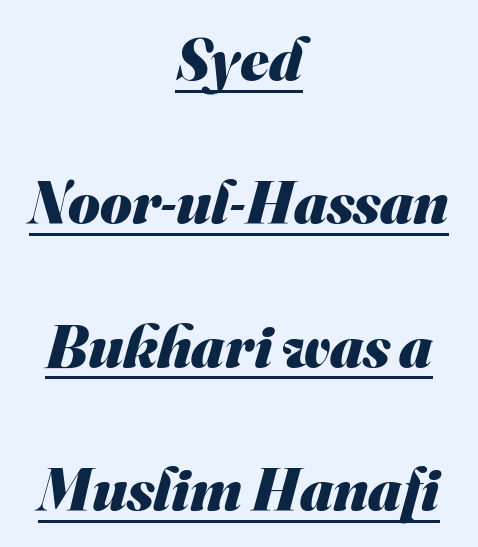
Does the weight exceed regular? Yes, all the way to bold. The passage shown is typed in a proportional face where columns would drift. Summary of vertical rhythm: relaxed, with wide interline spacing. The specimen includes a rule beneath the text block's lines. The compositor balanced each line on the midline.
